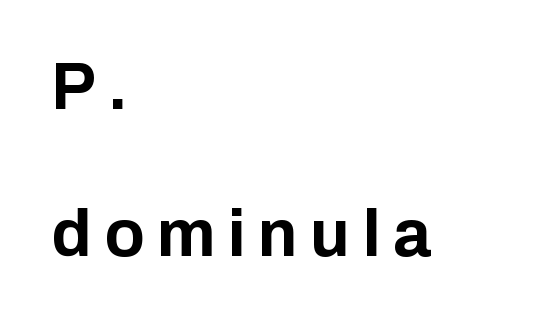
{"serif": "no", "italic": "no", "bold": "yes", "weight": "bold", "width": "normal", "stroke_contrast": "low", "x_height": "medium", "monospaced": "no", "underline": "no", "align": "left", "line_spacing": "loose", "line_spacing_ratio": 2.23, "glyph_px": 66}
